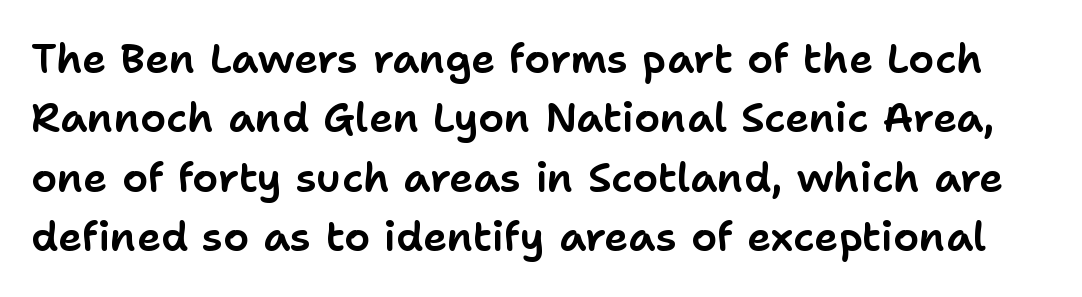
{"serif": "no", "italic": "no", "width": "normal", "stroke_contrast": "low", "x_height": "medium", "monospaced": "no", "underline": "no", "line_spacing": "normal", "line_spacing_ratio": 1.45, "letter_spacing": "normal", "letter_spacing_em": 0.0, "glyph_px": 41}
